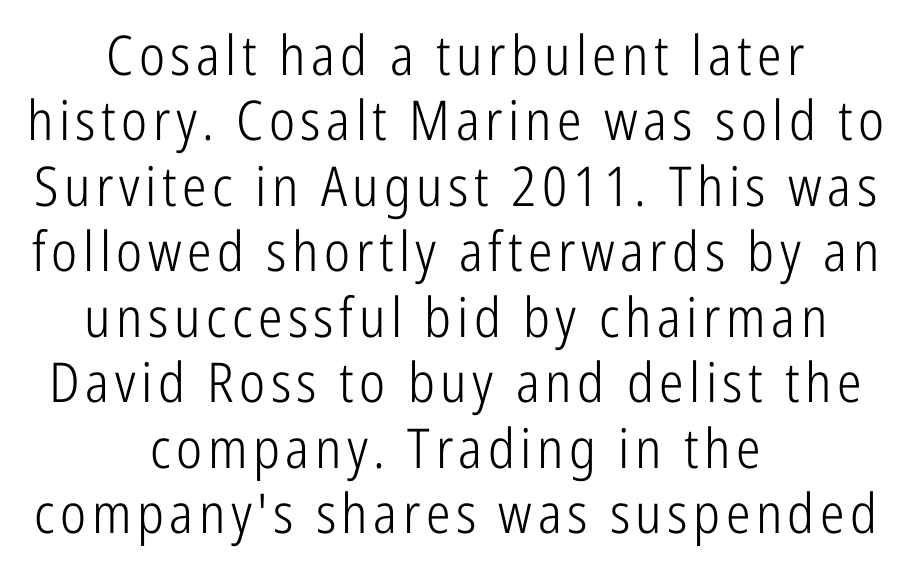
Posture: vertical. Typographically, this falls in the sans-serif category. The string is rendered with underlining switched off. The rendering uses natural spacing where letterforms have individual widths. The setting favours the middle, as headings and verse often do.
